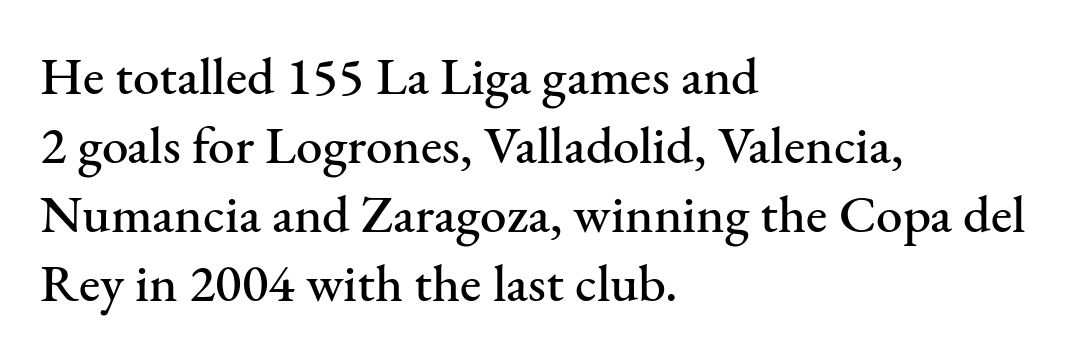
The image shows 53 px serif type, upright; set left-aligned, normal line spacing (1.3x), normal letter spacing, not underlined; medium stroke contrast and a small x-height.
